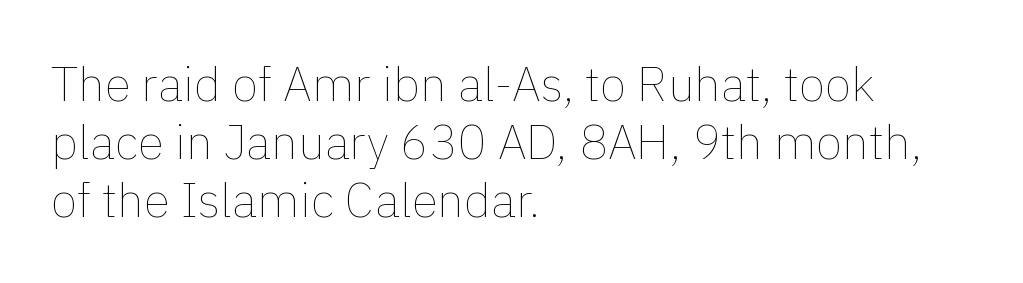
Q: Is the text bold? A: No.
Q: Is the text italic (slanted)? A: No, it is upright.
Q: Is the text underlined? A: No.
Q: How is the paragraph aligned? A: Left-aligned.
Q: Is the spacing between letters normal or unusually wide? A: Normal.
Q: Width (condensed, normal, or wide)? A: Normal.
Q: x-height? A: Medium.
Q: Monospaced? A: No.
